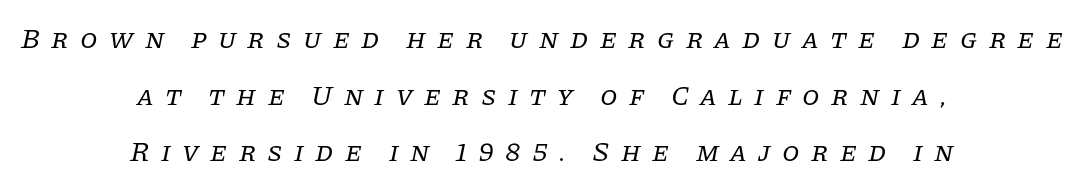
The image shows 28 px regular-weight serif type, italic (leaning right); set centered, loose line spacing (2.02x), unusually wide letter spacing (+0.4 em), not underlined; low stroke contrast and a large x-height.
